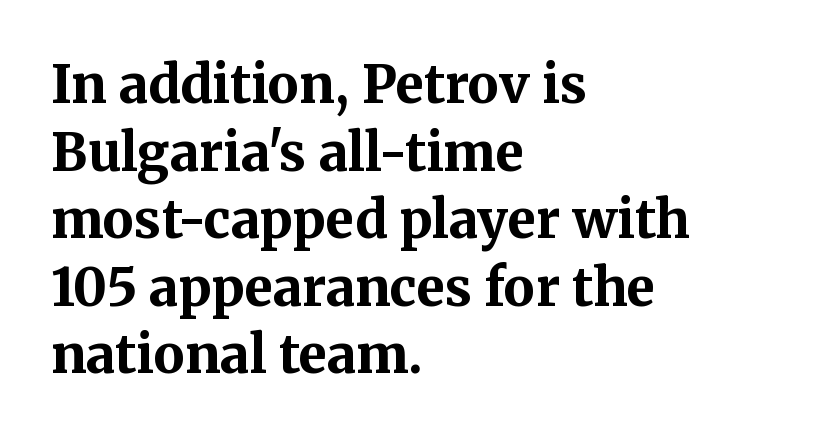
The image shows 52 px bold serif type, upright; set left-aligned, normal line spacing (1.3x), normal letter spacing, not underlined; medium stroke contrast and a medium x-height.
